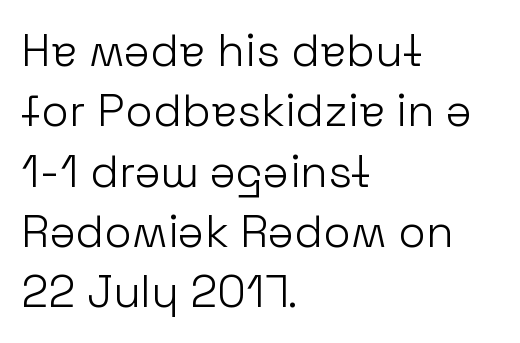
Q: Is the text bold? A: No.
Q: Is the text italic (slanted)? A: No, it is upright.
Q: Is the typeface a serif or a sans-serif typeface? A: Sans-serif.
Q: Is the text underlined? A: No.
Q: How is the paragraph aligned? A: Left-aligned.
Q: Is the spacing between letters normal or unusually wide? A: Normal.
Q: Is the spacing between lines tight, normal or loose? A: Normal.
Q: Width (condensed, normal, or wide)? A: Normal.
Q: Stroke contrast? A: Low.
Q: x-height? A: Medium.
Q: Monospaced? A: No.
